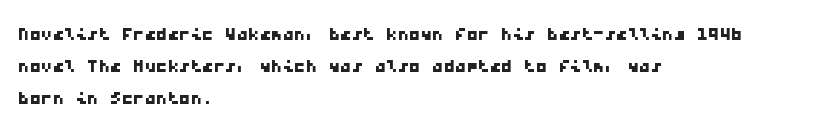
Q: Is the text underlined? A: No.
Q: How is the paragraph aligned? A: Left-aligned.
Q: Is the spacing between letters normal or unusually wide? A: Normal.
Q: Is the spacing between lines tight, normal or loose? A: Normal.
